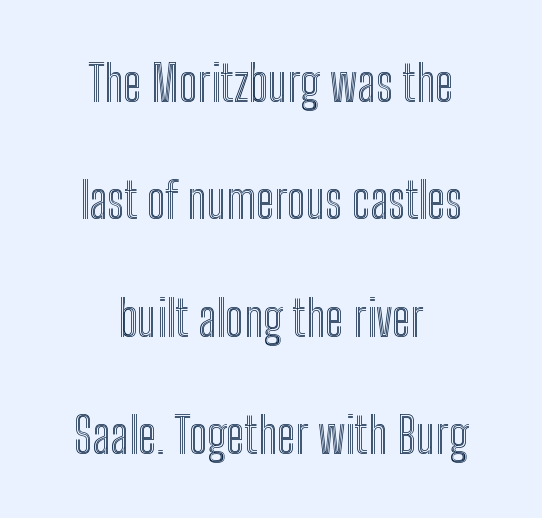
Q: Is the text italic (slanted)? A: No, it is upright.
Q: Is the text underlined? A: No.
Q: How is the paragraph aligned? A: Centered.
Q: Is the spacing between letters normal or unusually wide? A: Normal.
Q: Is the spacing between lines tight, normal or loose? A: Loose.
Q: Width (condensed, normal, or wide)? A: Condensed.
Q: x-height? A: Medium.
Q: Monospaced? A: No.
